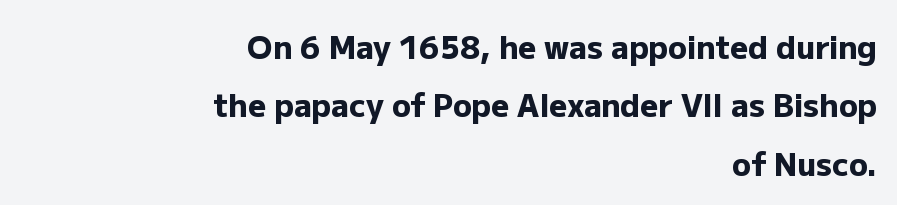
The image shows 31 px heavy sans-serif type, upright; set right-aligned, line spacing 1.88x, normal letter spacing, not underlined; low stroke contrast and a medium x-height.
